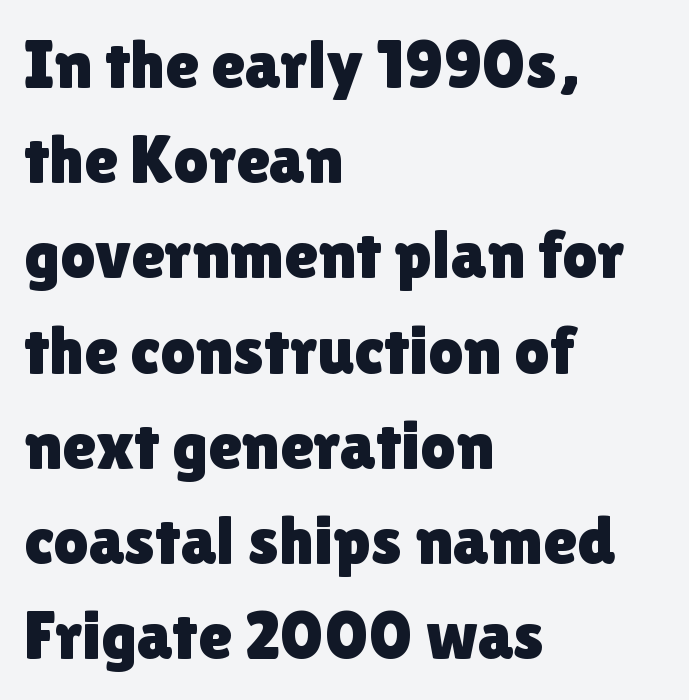
The image shows 69 px sans-serif type, upright; set left-aligned, normal line spacing (1.38x), normal letter spacing, not underlined; low stroke contrast and a medium x-height.
